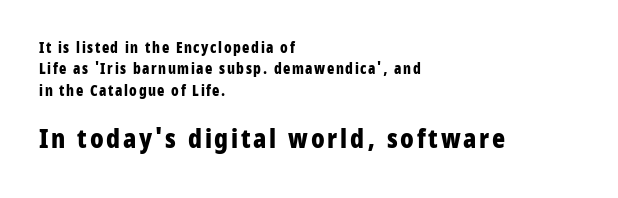
Q: Is the text bold? A: Yes.
Q: Is the text italic (slanted)? A: No, it is upright.
Q: Is the text underlined? A: No.
Q: How is the paragraph aligned? A: Left-aligned.
Q: Is the spacing between lines tight, normal or loose? A: Normal.
Q: Which block of text is set in a larger size, the first (top) or the second (bottom)? A: The second (bottom) one.
